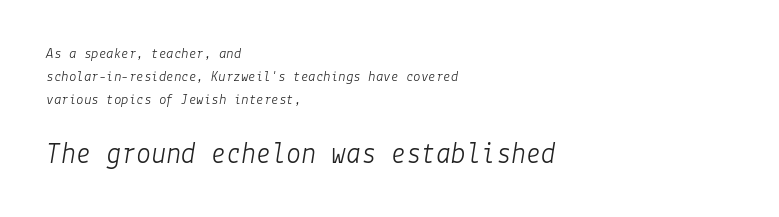
The image shows 30 px light type, italic (leaning right); set left-aligned, normal line spacing (1.55x), normal letter spacing, not underlined; the second (bottom) block is 2.0x larger; low stroke contrast and a medium x-height.
